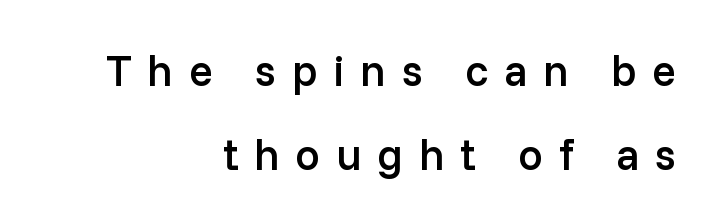
The specimen reads as upright at a glance. I'd call this a sans setting — the letters go barefoot. Weight check: semibold — heavier than regular, not quite bold. Rows of type keep a wide berth in the vertical direction. The text block is weighted toward the right margin, trailing off unevenly leftward.
